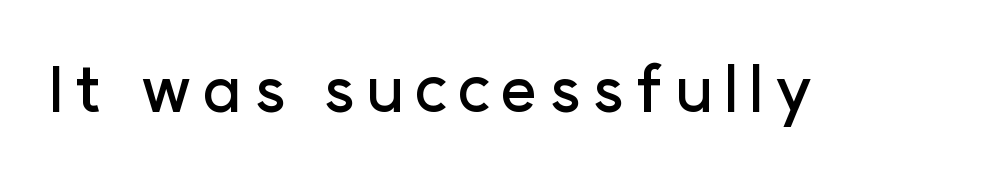
The image shows 64 px sans-serif type, upright; set not underlined; low stroke contrast and a medium x-height.
